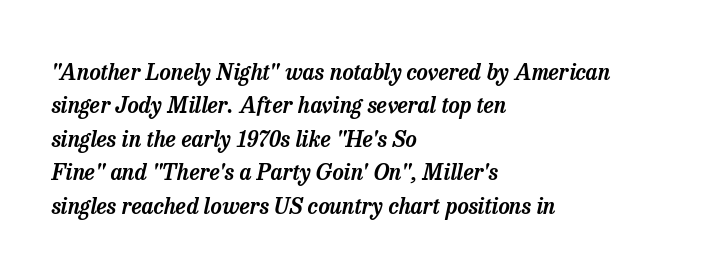
The paragraph has a hard left edge and a soft right edge. Caption: standard tracking, unaltered. A typesetter would mark this as italic. How would I describe the line gaps? Plain and ordinary.
